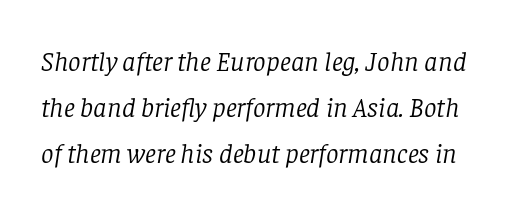
The image shows 28 px light serif type, italic (leaning right); set normal line spacing (1.64x), normal letter spacing, not underlined; low stroke contrast and a large x-height.
